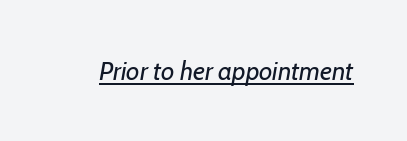
Q: Is the text bold? A: No.
Q: Is the text italic (slanted)? A: Yes, it leans right by about 7 degrees.
Q: Is the text underlined? A: Yes.
Q: Is the spacing between letters normal or unusually wide? A: Normal.
